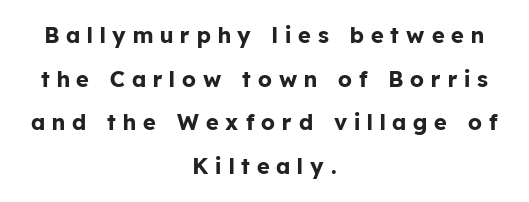
{"italic": "no", "bold": "yes", "underline": "no", "align": "center", "line_spacing": "loose", "line_spacing_ratio": 1.98, "letter_spacing": "wide", "letter_spacing_em": 0.32, "glyph_px": 22}
